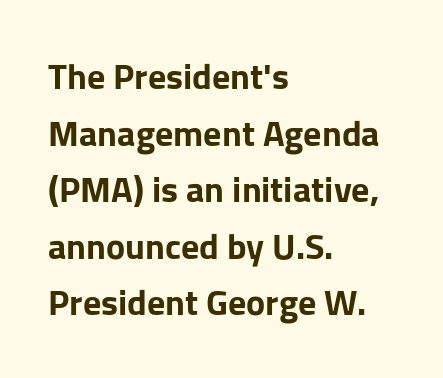
Q: Is the text bold? A: Yes.
Q: Is the text italic (slanted)? A: No, it is upright.
Q: Is the typeface a serif or a sans-serif typeface? A: Sans-serif.
Q: Is the text underlined? A: No.
Q: How is the paragraph aligned? A: Left-aligned.
Q: Is the spacing between letters normal or unusually wide? A: Normal.
Q: Is the spacing between lines tight, normal or loose? A: Normal.
Q: Width (condensed, normal, or wide)? A: Normal.
Q: Stroke contrast? A: Low.
Q: x-height? A: Medium.
Q: Monospaced? A: No.
